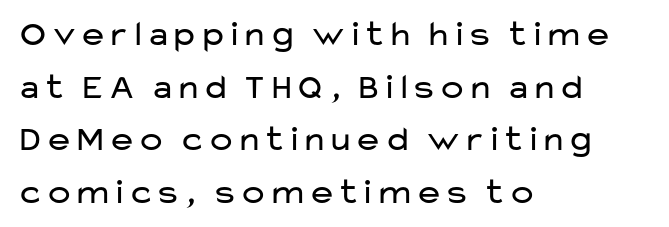
The image shows 36 px regular-weight, wide sans-serif type, upright; set left-aligned, normal line spacing (1.46x), normal letter spacing, not underlined; low stroke contrast and a medium x-height.
